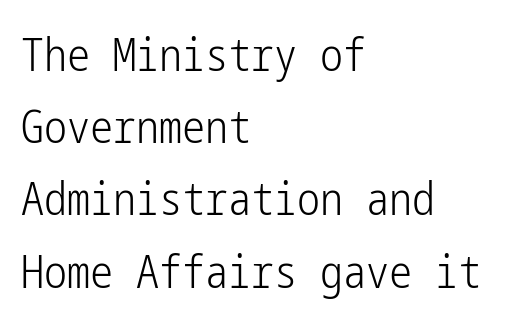
The image shows 46 px light, condensed sans-serif type, upright; set left-aligned, normal line spacing (1.57x), normal letter spacing, not underlined; low stroke contrast and a medium x-height.
